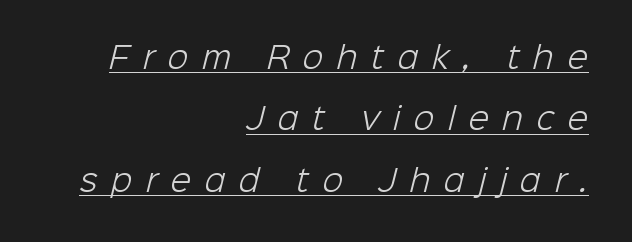
{"serif": "no", "bold": "no", "weight": "light", "width": "normal", "stroke_contrast": "low", "x_height": "medium", "monospaced": "no", "underline": "yes", "align": "right", "line_spacing": "loose", "line_spacing_ratio": 2.05, "letter_spacing": "wide", "letter_spacing_em": 0.45, "glyph_px": 30}
